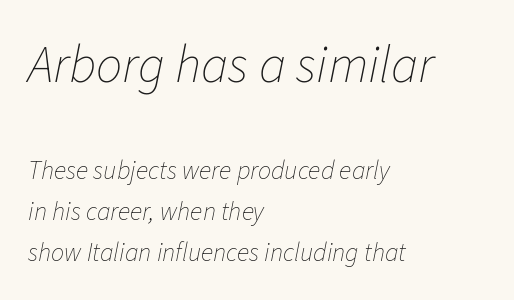
Q: Is the text bold? A: No.
Q: Is the text italic (slanted)? A: Yes, it leans right by about 11 degrees.
Q: Is the text underlined? A: No.
Q: How is the paragraph aligned? A: Left-aligned.
Q: Is the spacing between letters normal or unusually wide? A: Normal.
Q: Is the spacing between lines tight, normal or loose? A: Normal.
Q: Which block of text is set in a larger size, the first (top) or the second (bottom)? A: The first (top) one.
Q: Width (condensed, normal, or wide)? A: Normal.
Q: Stroke contrast? A: Low.
Q: x-height? A: Medium.
Q: Monospaced? A: No.
